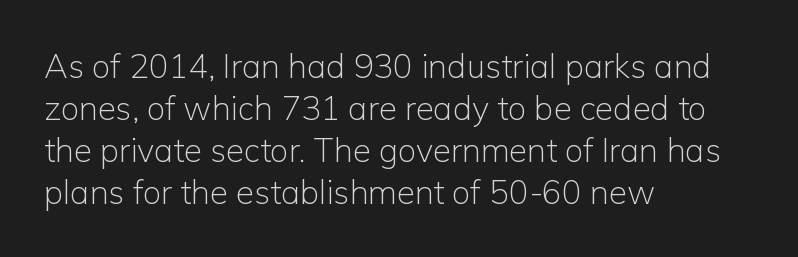
The image shows 33 px light sans-serif type, upright; set left-aligned, normal line spacing (1.27x), normal letter spacing, not underlined; low stroke contrast and a medium x-height.
